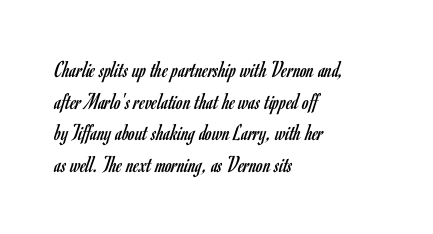
{"bold": "no", "underline": "no", "align": "left", "line_spacing": "normal", "line_spacing_ratio": 1.32, "letter_spacing": "normal", "letter_spacing_em": 0.0, "glyph_px": 24}
